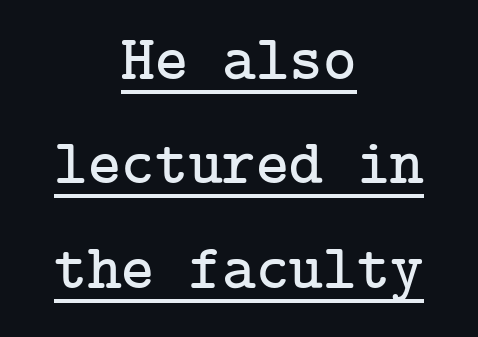
Q: Is the text italic (slanted)? A: No, it is upright.
Q: Is the typeface a serif or a sans-serif typeface? A: Serif.
Q: Is the text underlined? A: Yes.
Q: How is the paragraph aligned? A: Centered.
Q: Is the spacing between letters normal or unusually wide? A: Normal.
Q: Is the spacing between lines tight, normal or loose? A: Normal.
Q: Width (condensed, normal, or wide)? A: Normal.
Q: Stroke contrast? A: Low.
Q: x-height? A: Medium.
